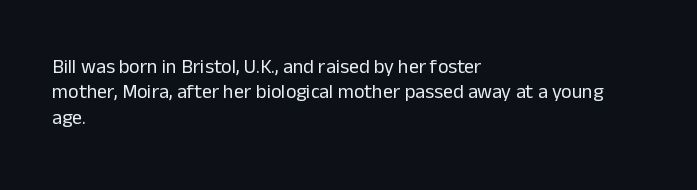
The image shows 20 px text type, upright; set left-aligned, normal line spacing (1.27x), normal letter spacing, not underlined.
